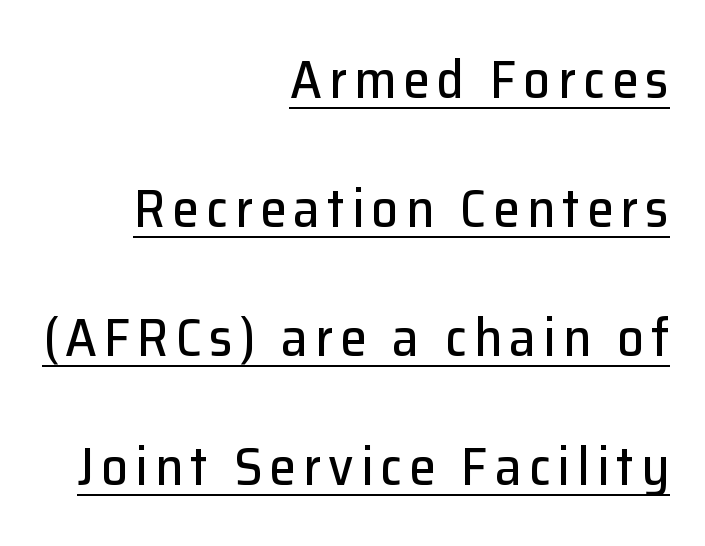
{"serif": "no", "italic": "no", "width": "normal", "stroke_contrast": "low", "x_height": "medium", "monospaced": "no", "underline": "yes", "align": "right", "line_spacing": "loose", "line_spacing_ratio": 2.39, "glyph_px": 54}
